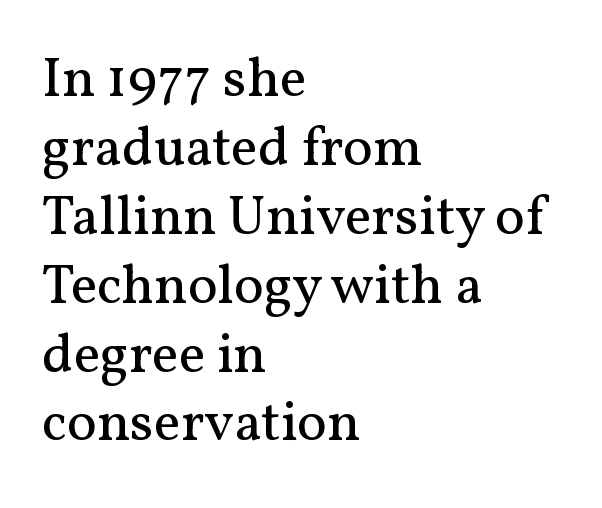
The image shows 56 px regular-weight serif type, upright; set left-aligned, line spacing 1.23x, normal letter spacing, not underlined; medium stroke contrast and a medium x-height.
